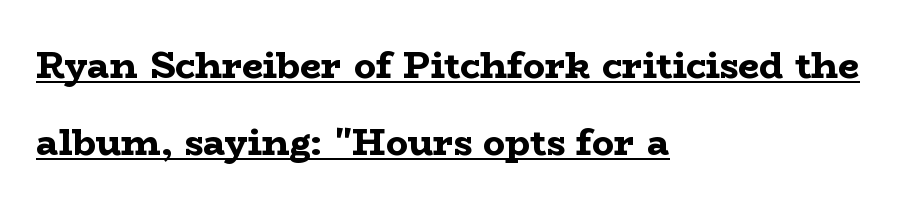
Q: Is the text bold? A: Yes.
Q: Is the text italic (slanted)? A: No, it is upright.
Q: Is the typeface a serif or a sans-serif typeface? A: Serif.
Q: Is the text underlined? A: Yes.
Q: How is the paragraph aligned? A: Left-aligned.
Q: Is the spacing between letters normal or unusually wide? A: Normal.
Q: Is the spacing between lines tight, normal or loose? A: Loose.
Q: Width (condensed, normal, or wide)? A: Wide.
Q: Stroke contrast? A: Low.
Q: x-height? A: Medium.
Q: Monospaced? A: No.
